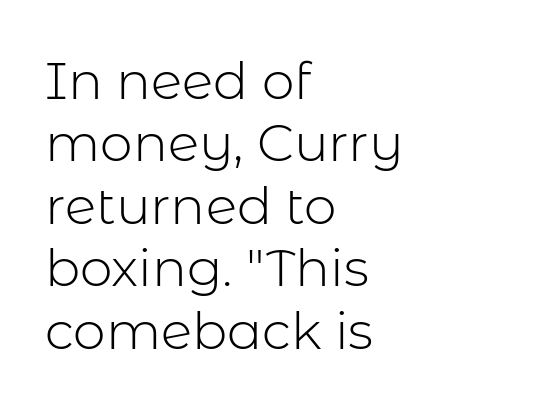
Q: Is the text bold? A: No.
Q: Is the text italic (slanted)? A: No, it is upright.
Q: Is the typeface a serif or a sans-serif typeface? A: Sans-serif.
Q: Is the text underlined? A: No.
Q: How is the paragraph aligned? A: Left-aligned.
Q: Is the spacing between letters normal or unusually wide? A: Normal.
Q: Width (condensed, normal, or wide)? A: Normal.
Q: Stroke contrast? A: Low.
Q: x-height? A: Medium.
Q: Monospaced? A: No.
